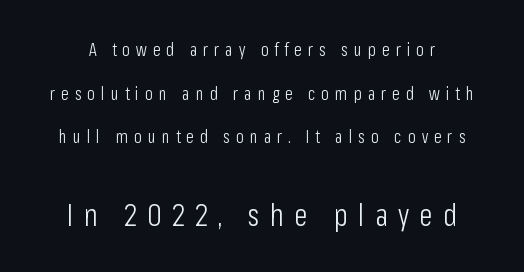
Q: Is the text bold? A: No.
Q: Is the text italic (slanted)? A: No, it is upright.
Q: Is the typeface a serif or a sans-serif typeface? A: Sans-serif.
Q: Is the text underlined? A: No.
Q: Is the spacing between letters normal or unusually wide? A: Unusually wide.
Q: Is the spacing between lines tight, normal or loose? A: Loose.
Q: Which block of text is set in a larger size, the first (top) or the second (bottom)? A: The second (bottom) one.
Q: Width (condensed, normal, or wide)? A: Condensed.
Q: Stroke contrast? A: Low.
Q: x-height? A: Medium.
Q: Monospaced? A: No.
